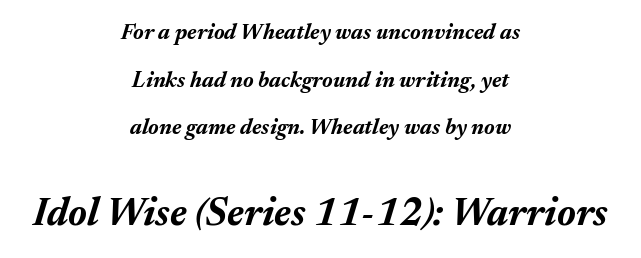
Q: Is the text bold? A: Yes.
Q: Is the text italic (slanted)? A: Yes, it leans right by about 17 degrees.
Q: Is the text underlined? A: No.
Q: How is the paragraph aligned? A: Centered.
Q: Is the spacing between letters normal or unusually wide? A: Normal.
Q: Is the spacing between lines tight, normal or loose? A: Loose.
Q: Which block of text is set in a larger size, the first (top) or the second (bottom)? A: The second (bottom) one.
Q: Width (condensed, normal, or wide)? A: Normal.
Q: Stroke contrast? A: Medium.
Q: x-height? A: Medium.
Q: Monospaced? A: No.
